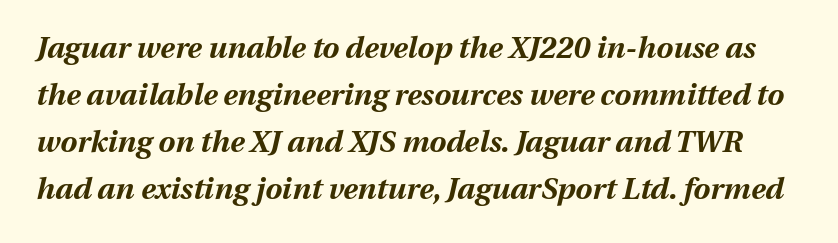
The image shows 30 px bold type, italic (leaning right); set normal line spacing (1.57x), normal letter spacing, not underlined; medium stroke contrast and a medium x-height.
